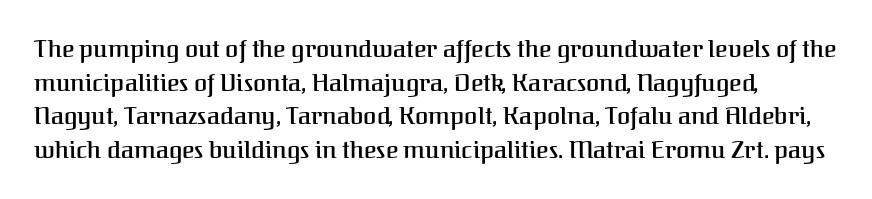
Q: Is the text italic (slanted)? A: No, it is upright.
Q: Is the text underlined? A: No.
Q: Is the spacing between letters normal or unusually wide? A: Normal.
Q: Is the spacing between lines tight, normal or loose? A: Normal.
